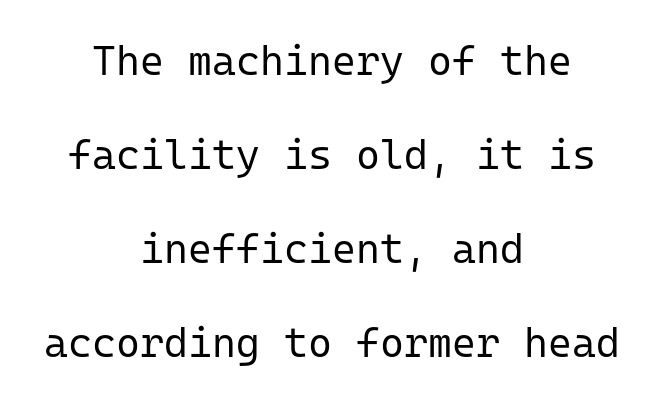
Q: Is the text bold? A: No.
Q: Is the text italic (slanted)? A: No, it is upright.
Q: Is the typeface a serif or a sans-serif typeface? A: Sans-serif.
Q: Is the text underlined? A: No.
Q: How is the paragraph aligned? A: Centered.
Q: Is the spacing between letters normal or unusually wide? A: Normal.
Q: Is the spacing between lines tight, normal or loose? A: Loose.
Q: Width (condensed, normal, or wide)? A: Normal.
Q: Stroke contrast? A: Low.
Q: x-height? A: Medium.
Q: Monospaced? A: Yes.
